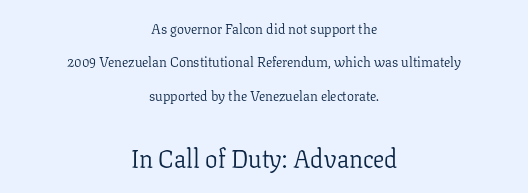
These lines were composed using upright roman letters. The text block is weighted toward neither margin, spreading evenly from the middle. Weight: in the light-to-regular range. Between one letter and the next there's only the usual sliver of space.
